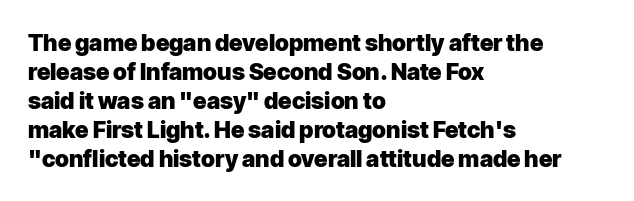
Q: Is the text bold? A: Yes.
Q: Is the text italic (slanted)? A: No, it is upright.
Q: Is the text underlined? A: No.
Q: How is the paragraph aligned? A: Left-aligned.
Q: Is the spacing between letters normal or unusually wide? A: Normal.
Q: Is the spacing between lines tight, normal or loose? A: Normal.
